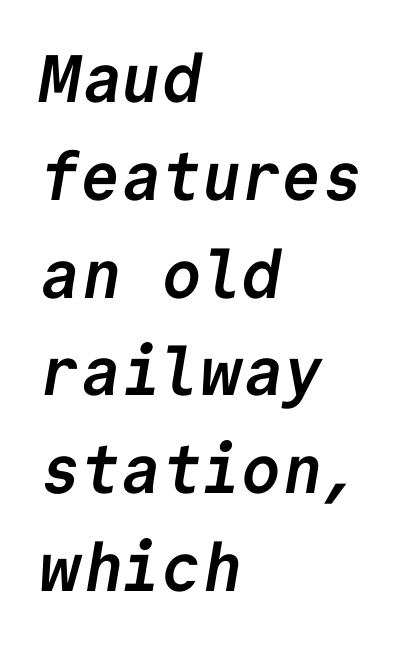
Q: Is the text bold? A: Yes.
Q: Is the typeface a serif or a sans-serif typeface? A: Sans-serif.
Q: Is the text underlined? A: No.
Q: How is the paragraph aligned? A: Left-aligned.
Q: Is the spacing between letters normal or unusually wide? A: Normal.
Q: Is the spacing between lines tight, normal or loose? A: Normal.
Q: Width (condensed, normal, or wide)? A: Normal.
Q: Stroke contrast? A: Low.
Q: x-height? A: Medium.
Q: Monospaced? A: Yes.
